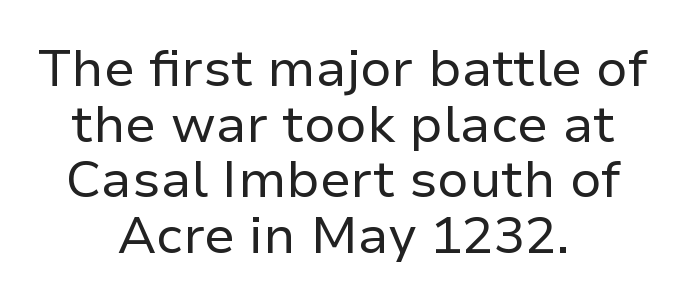
Check the space under the baseline: it is left empty. The typography opts for an upright posture over an oblique one. Nobody touched the tracking dial on this one. Whoever set this chose condensed vertical rhythm over breathing room.
